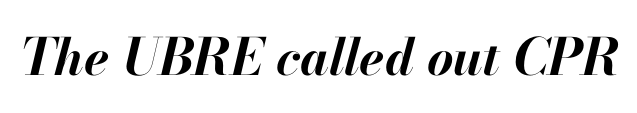
Do the characters align in a grid? No, the font is proportional. Bare-footed words on every line. The letters sit at their default tracking, neither squeezed nor spread. The passage shown is emphatically bold. The axis of the letterforms is tilted away from vertical.
